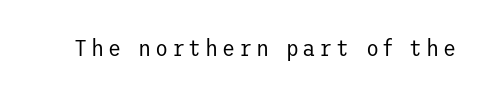
The image shows 24 px text type, upright; set not underlined.
